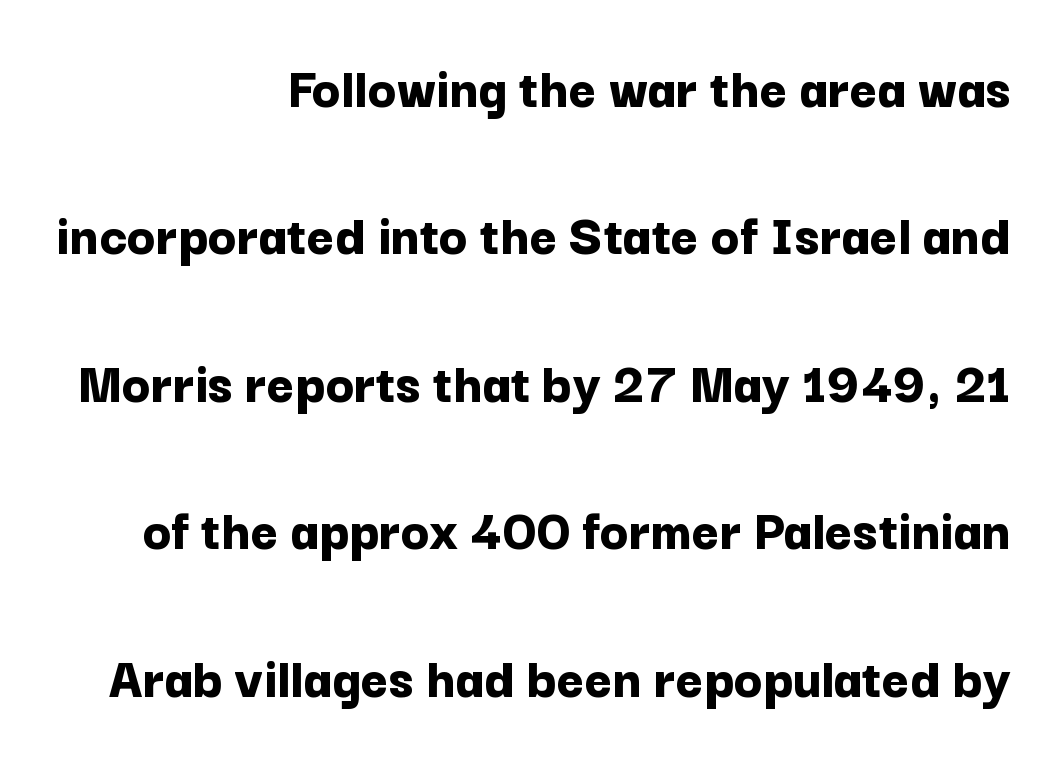
Airy leading. Visually the block forms a straight wall on the right and a jagged coastline on the left. The line texture is even and compact thanks to regular tracking. This sample uses a sans-serif face. The letters are bold, with thick, heavy strokes.
